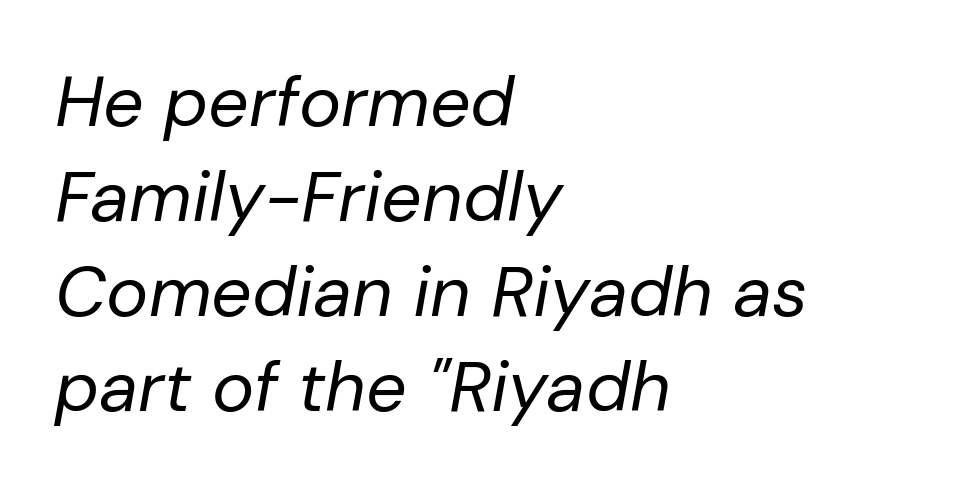
The block of text has a typical density, with ordinary space between rows. Nobody drew a line under any word here. One-word summary of the alignment: left. Honestly, the letter spacing is just normal — you wouldn't notice it.
